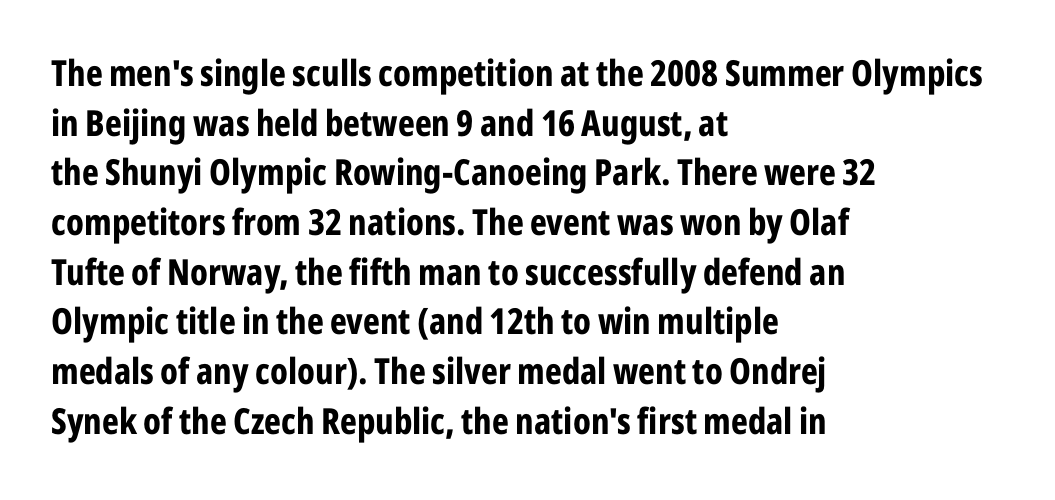
This sample uses a sans-serif face. A student would call this left alignment; a typographer would say flush left, rag right. Vertical strokes here are truly vertical. The string is rendered with underlining switched off. Leading: standard. Spacing verdict: proportional, widths tailored to each character.
